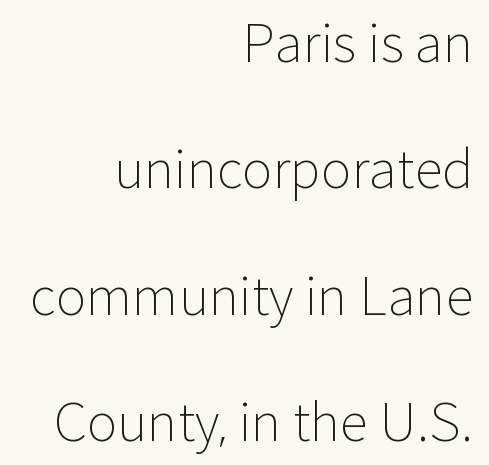
{"serif": "no", "italic": "no", "bold": "no", "weight": "light", "width": "normal", "stroke_contrast": "low", "x_height": "medium", "monospaced": "no", "underline": "no", "align": "right", "line_spacing": "loose", "line_spacing_ratio": 2.43, "letter_spacing": "normal", "letter_spacing_em": 0.0, "glyph_px": 52}
